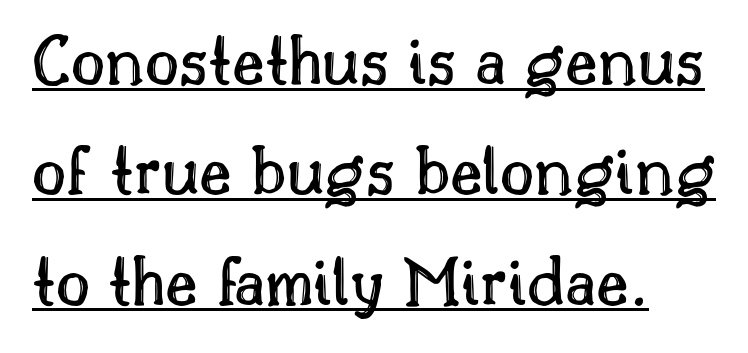
Q: Is the text italic (slanted)? A: No, it is upright.
Q: Is the text underlined? A: Yes.
Q: Is the spacing between letters normal or unusually wide? A: Normal.
Q: Is the spacing between lines tight, normal or loose? A: Normal.
Q: Width (condensed, normal, or wide)? A: Normal.
Q: x-height? A: Small.
Q: Monospaced? A: No.
